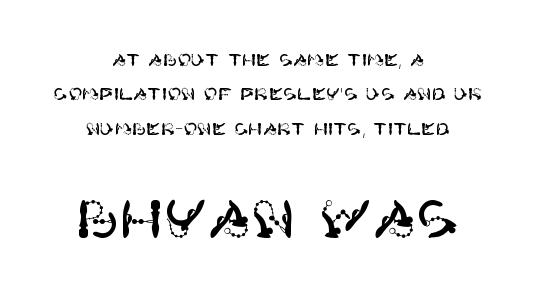
Q: Is the text italic (slanted)? A: No, it is upright.
Q: Is the typeface a serif or a sans-serif typeface? A: Sans-serif.
Q: Is the text underlined? A: No.
Q: How is the paragraph aligned? A: Centered.
Q: Is the spacing between letters normal or unusually wide? A: Normal.
Q: Is the spacing between lines tight, normal or loose? A: Loose.
Q: Which block of text is set in a larger size, the first (top) or the second (bottom)? A: The second (bottom) one.
Q: Width (condensed, normal, or wide)? A: Normal.
Q: Stroke contrast? A: High.
Q: x-height? A: Large.
